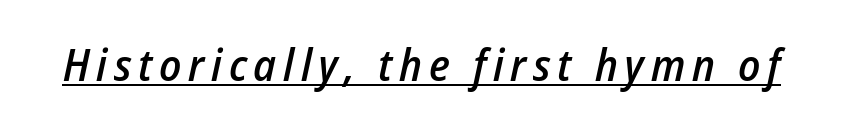
The image shows 45 px semibold, condensed type, italic (leaning right); set underlined; low stroke contrast and a medium x-height.
